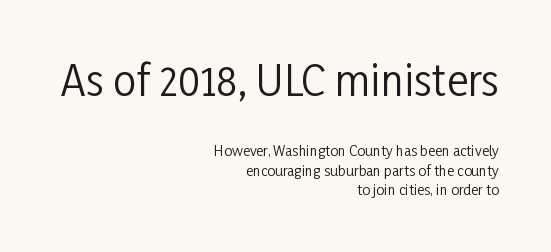
Observe the absence of serifs on each vertical stroke in this sample. Horizontal bands of white between lines are of average thickness. Spacing between characters is what you'd get straight out of the box. The typography opts for an upright posture over an oblique one. Spacing verdict: proportional, widths tailored to each character. Clear beneath every line of the passage.
